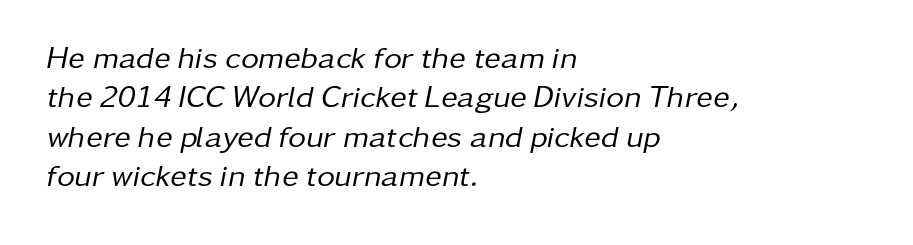
Q: Is the text bold? A: No.
Q: Is the text italic (slanted)? A: Yes, it leans right by about 11 degrees.
Q: Is the text underlined? A: No.
Q: How is the paragraph aligned? A: Left-aligned.
Q: Is the spacing between letters normal or unusually wide? A: Normal.
Q: Is the spacing between lines tight, normal or loose? A: Normal.
Q: Width (condensed, normal, or wide)? A: Normal.
Q: Stroke contrast? A: Low.
Q: x-height? A: Medium.
Q: Monospaced? A: No.
